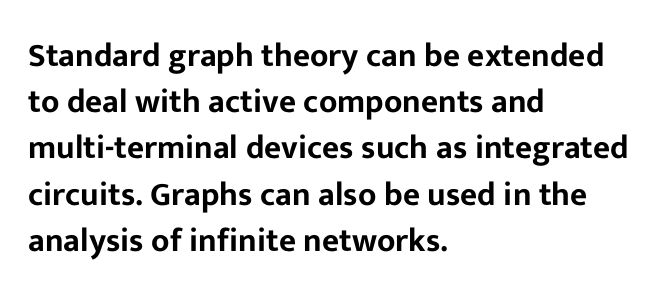
{"serif": "no", "italic": "no", "width": "normal", "stroke_contrast": "low", "x_height": "medium", "monospaced": "no", "underline": "no", "align": "left", "line_spacing": "normal", "line_spacing_ratio": 1.4, "letter_spacing": "normal", "letter_spacing_em": 0.0, "glyph_px": 33}
